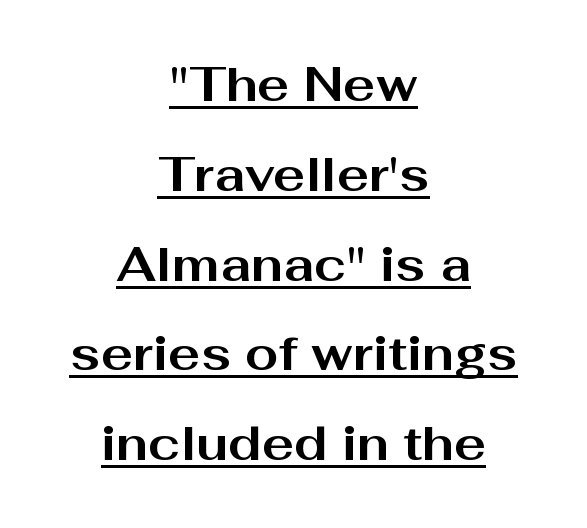
The specimen reads as upright at a glance. Honestly, the letter spacing is just normal — you wouldn't notice it. These lines are rendered in a variable-pitch font. Line starts and ends both wander, symmetrically.
